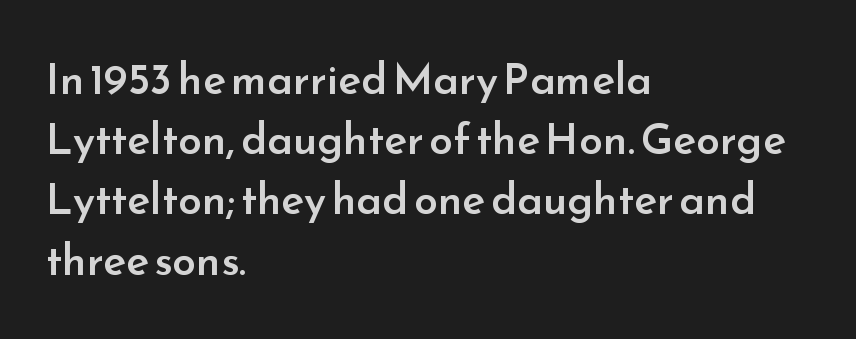
If you drew a ruler down the left edge, every line would touch it. This sample has the flowing, uneven cadence of proportional lettering. Examine the stroke ends and you'll find no serifs. You could call the tracking neutral — neither tight nor loose. As a designer I'd log this as weight 600, semibold.
